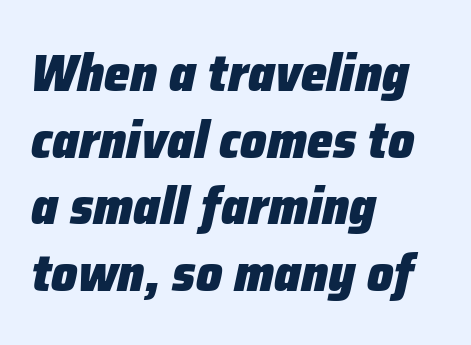
{"italic": "yes", "lean": "right", "slant_degrees": 12, "bold": "yes", "weight": "heavy", "width": "normal", "stroke_contrast": "low", "x_height": "medium", "monospaced": "no", "underline": "no", "align": "left", "line_spacing": "normal", "line_spacing_ratio": 1.28, "letter_spacing": "normal", "letter_spacing_em": 0.0, "glyph_px": 52}
